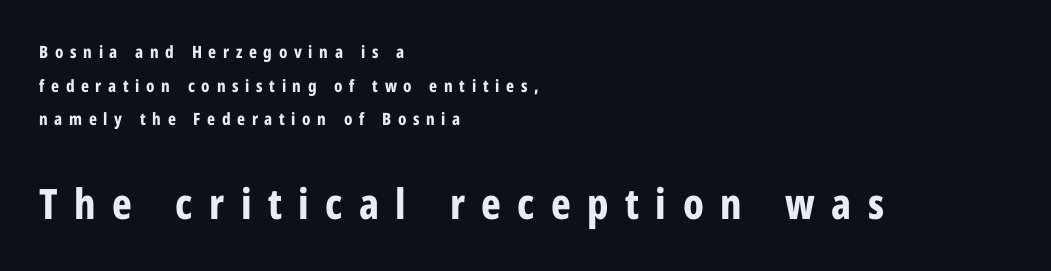
{"serif": "no", "italic": "no", "bold": "yes", "weight": "bold", "width": "condensed", "stroke_contrast": "low", "x_height": "medium", "monospaced": "no", "underline": "no", "align": "left", "line_spacing": "loose", "line_spacing_ratio": 1.98, "letter_spacing": "wide", "letter_spacing_em": 0.39, "larger_block": "second", "size_ratio": 2.47, "glyph_px": 42}
